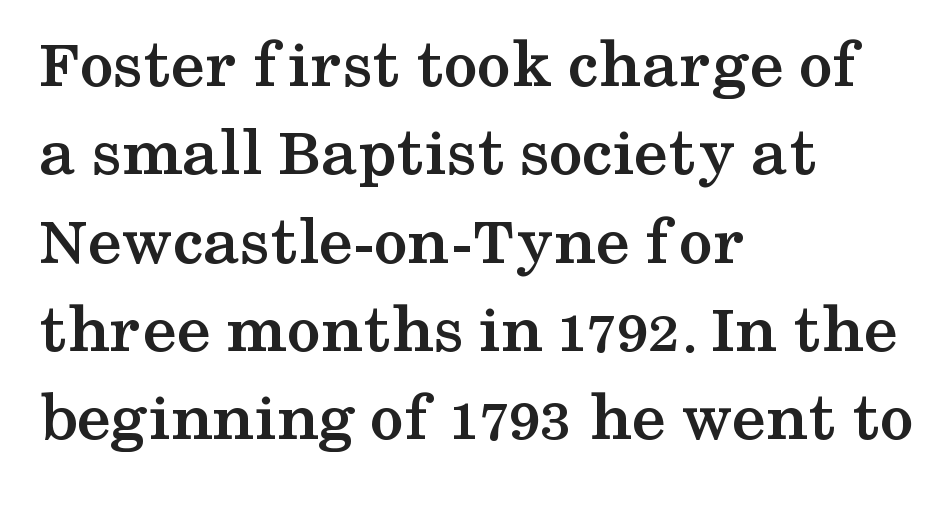
Beneath every word, the page is bare. Upright lettering throughout. The setting favours the left margin, as ordinary paragraphs usually do. This sample uses plain, unmodified letter spacing. You can tell from the footed stems that serif type was used. Summary of vertical rhythm: regular, with standard interline spacing.
